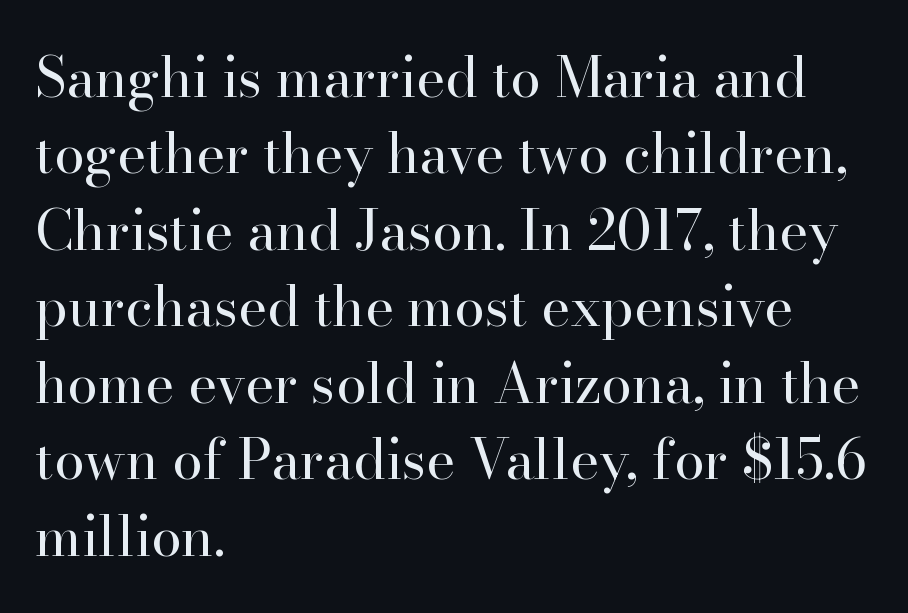
Q: Is the text bold? A: No.
Q: Is the text italic (slanted)? A: No, it is upright.
Q: Is the typeface a serif or a sans-serif typeface? A: Serif.
Q: Is the text underlined? A: No.
Q: How is the paragraph aligned? A: Left-aligned.
Q: Is the spacing between letters normal or unusually wide? A: Normal.
Q: Is the spacing between lines tight, normal or loose? A: Normal.
Q: Width (condensed, normal, or wide)? A: Normal.
Q: Stroke contrast? A: High.
Q: x-height? A: Small.
Q: Monospaced? A: No.
